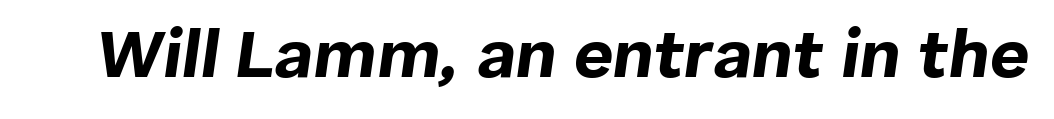
Q: Is the text bold? A: Yes.
Q: Is the text italic (slanted)? A: Yes, it leans right by about 8 degrees.
Q: Is the text underlined? A: No.
Q: Is the spacing between letters normal or unusually wide? A: Normal.
Q: Width (condensed, normal, or wide)? A: Normal.
Q: Stroke contrast? A: Low.
Q: x-height? A: Medium.
Q: Monospaced? A: No.
